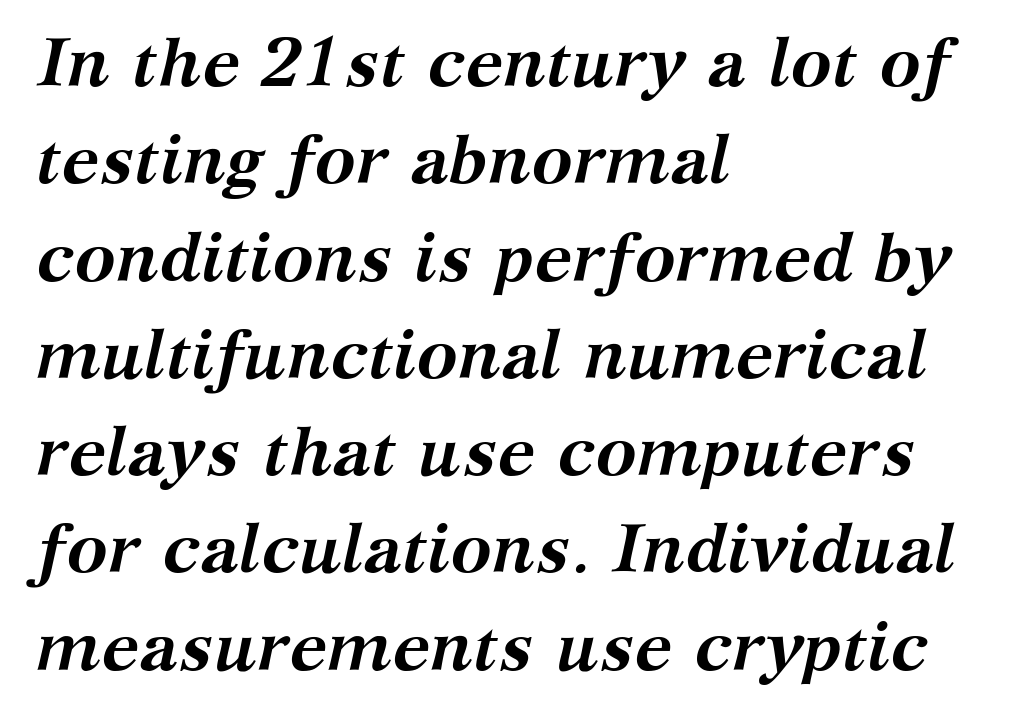
An italicized treatment has been applied to the whole sample. The space beneath each line is pristine and unruled. The typeface chosen for these lines features serifs. All the whitespace from short lines collects on the right. These lines are rendered in a variable-pitch font.
